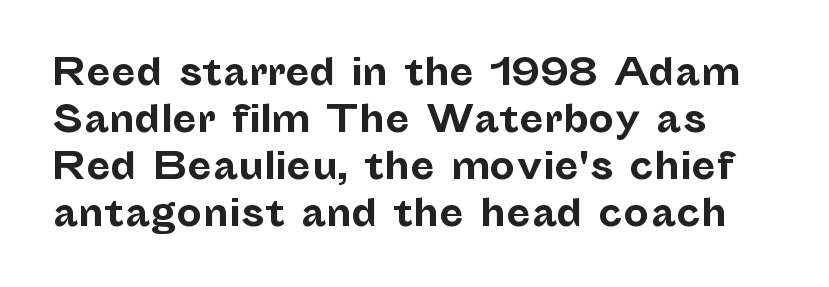
A typesetter would mark this as roman, not italic. Glyph-to-glyph distance matches everyday printed text. The letters are bold, with thick, heavy strokes. The font family rendered here belongs to the sans-serif group. This sample keeps an unexceptional amount of space between lines.
